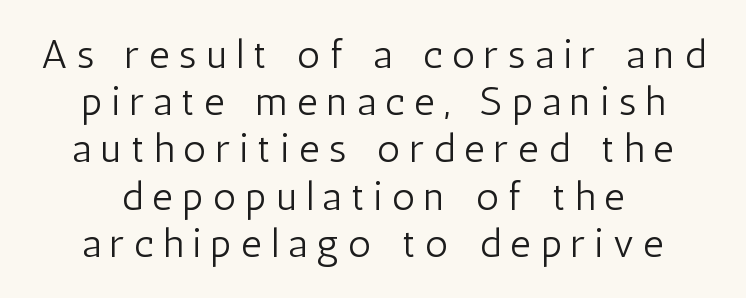
{"serif": "no", "italic": "no", "bold": "no", "weight": "light", "width": "condensed", "stroke_contrast": "low", "x_height": "medium", "monospaced": "no", "underline": "no", "align": "center", "line_spacing_ratio": 1.18, "letter_spacing": "wide", "letter_spacing_em": 0.24, "glyph_px": 40}
